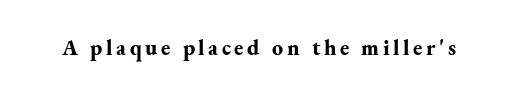
{"italic": "no", "bold": "yes", "underline": "no", "glyph_px": 22}
